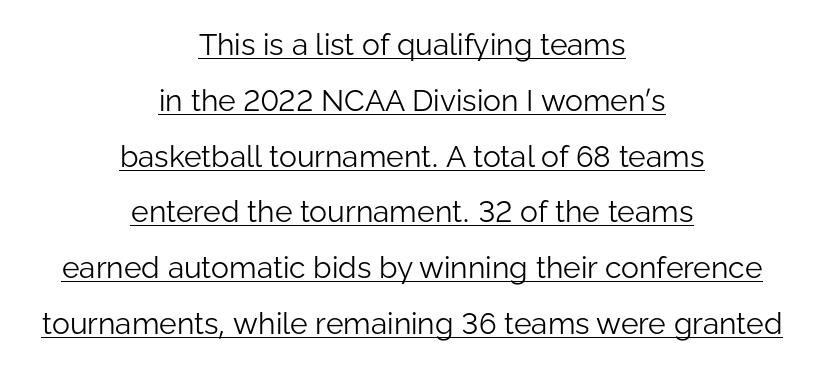
The image shows 30 px light sans-serif type, upright; set centered, line spacing 1.86x, normal letter spacing, underlined; low stroke contrast and a medium x-height.
